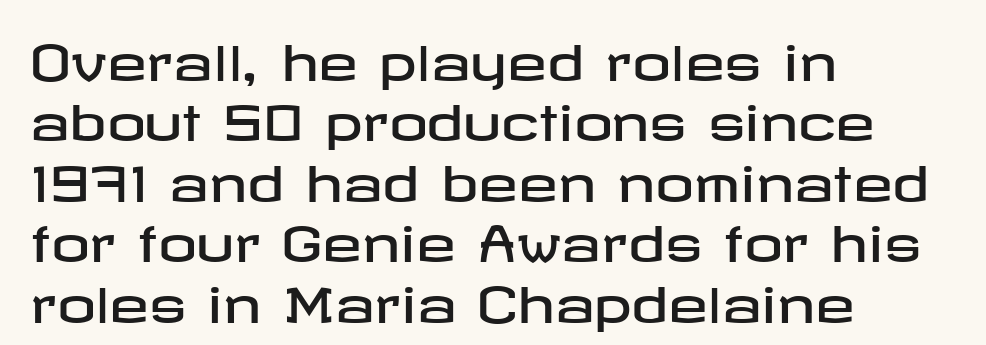
Descender tails drop into unmarked territory. Ascenders rise straight up at ninety degrees. The rows are spaced the way most documents space them. The face used here is a sans, in the tradition of grotesques and geometrics.
